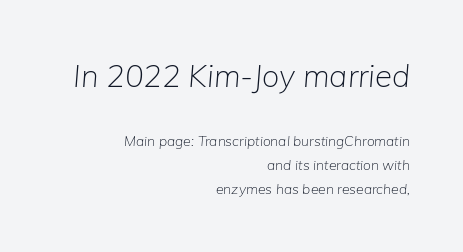
{"italic": "yes", "lean": "right", "slant_degrees": 5, "bold": "no", "weight": "light", "width": "normal", "stroke_contrast": "low", "x_height": "medium", "monospaced": "no", "underline": "no", "align": "right", "line_spacing": "normal", "line_spacing_ratio": 1.7, "letter_spacing": "normal", "letter_spacing_em": 0.0, "larger_block": "first", "size_ratio": 2.21, "glyph_px": 31}
